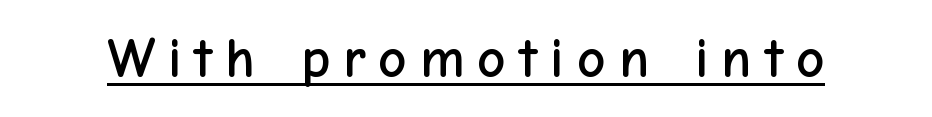
The image shows 56 px sans-serif type, upright; set unusually wide letter spacing (+0.23 em), underlined; low stroke contrast and a medium x-height.
